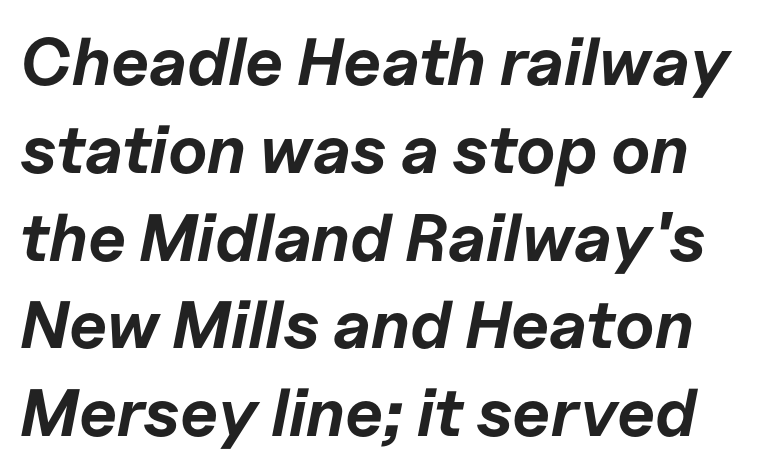
{"italic": "yes", "lean": "right", "slant_degrees": 11, "bold": "yes", "weight": "bold", "width": "normal", "stroke_contrast": "low", "x_height": "medium", "monospaced": "no", "underline": "no", "line_spacing": "normal", "line_spacing_ratio": 1.31, "letter_spacing": "normal", "letter_spacing_em": 0.0, "glyph_px": 67}
